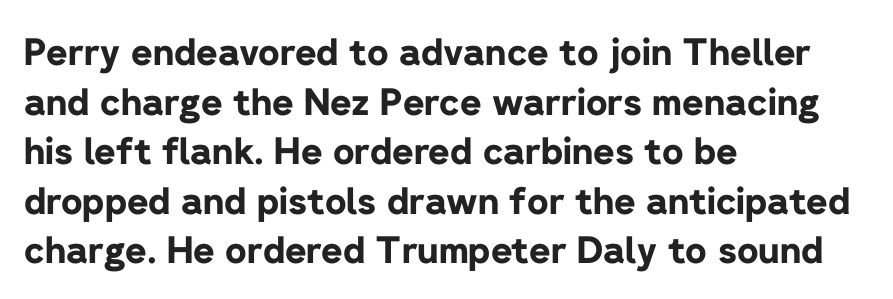
Q: Is the text bold? A: Yes.
Q: Is the text italic (slanted)? A: No, it is upright.
Q: Is the typeface a serif or a sans-serif typeface? A: Sans-serif.
Q: Is the text underlined? A: No.
Q: How is the paragraph aligned? A: Left-aligned.
Q: Is the spacing between letters normal or unusually wide? A: Normal.
Q: Is the spacing between lines tight, normal or loose? A: Normal.
Q: Width (condensed, normal, or wide)? A: Normal.
Q: Stroke contrast? A: Low.
Q: x-height? A: Medium.
Q: Monospaced? A: No.
